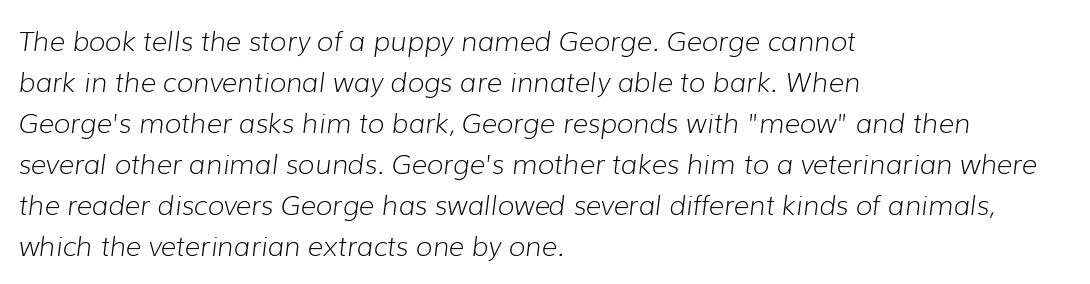
The lines in this sample share a left origin and differ only in where they stop. Underline: absent. The axis of the letterforms is tilted away from vertical. On a weight scale, this lands at 450 or below.
